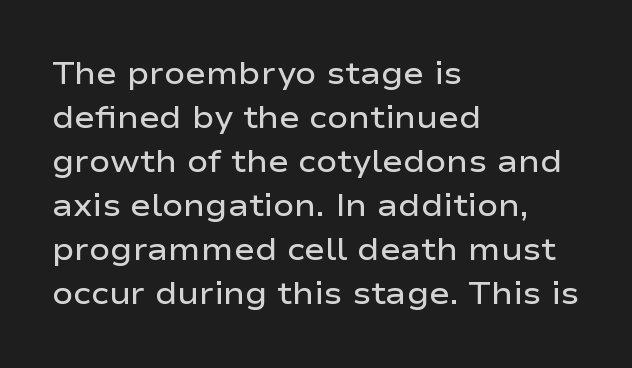
{"serif": "no", "italic": "no", "bold": "semi", "weight": "semibold", "width": "wide", "stroke_contrast": "low", "x_height": "medium", "monospaced": "no", "underline": "no", "align": "left", "line_spacing": "normal", "line_spacing_ratio": 1.42, "letter_spacing": "normal", "letter_spacing_em": 0.0, "glyph_px": 31}
